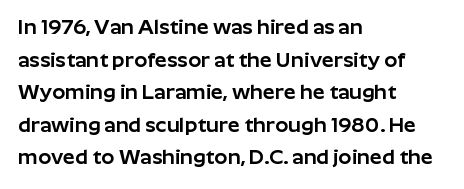
The image shows 21 px text type, upright; set left-aligned, normal line spacing (1.55x), normal letter spacing, not underlined.
